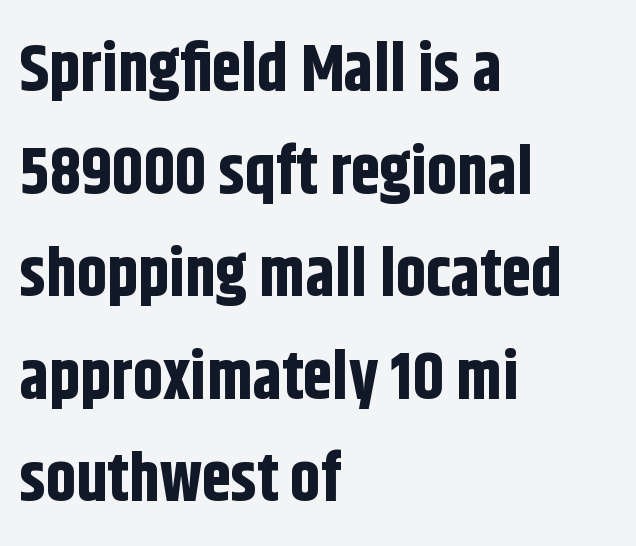
The image shows 67 px bold, condensed sans-serif type, upright; set left-aligned, normal line spacing (1.53x), normal letter spacing, not underlined; low stroke contrast and a large x-height.
